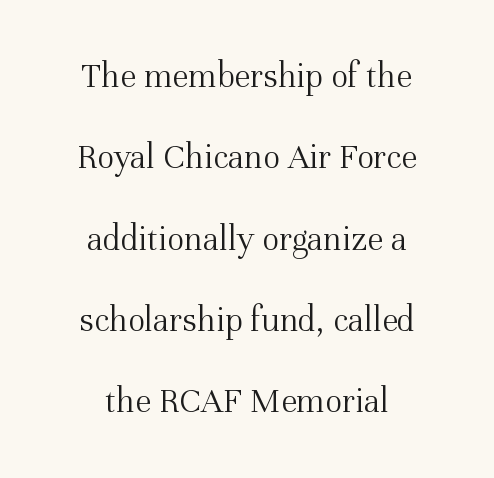
The image shows 36 px light serif type, upright; set centered, loose line spacing (2.26x), normal letter spacing, not underlined; medium stroke contrast and a medium x-height.
